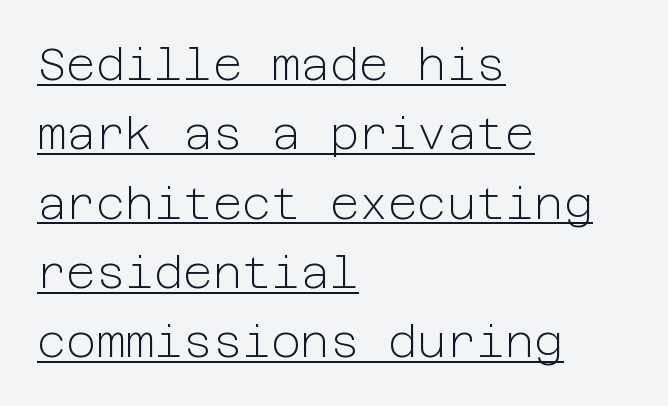
The image shows 45 px light sans-serif type, upright; set left-aligned, normal line spacing (1.54x), normal letter spacing, underlined; low stroke contrast and a medium x-height.
